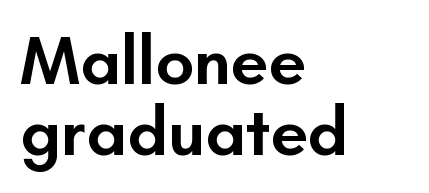
On the weight axis this lands at semibold, roughly 600. Descenders are the only things crossing below the line. The letterforms sit shoulder to shoulder at normal distance. You could not count columns in this text — the font is proportionally spaced.
